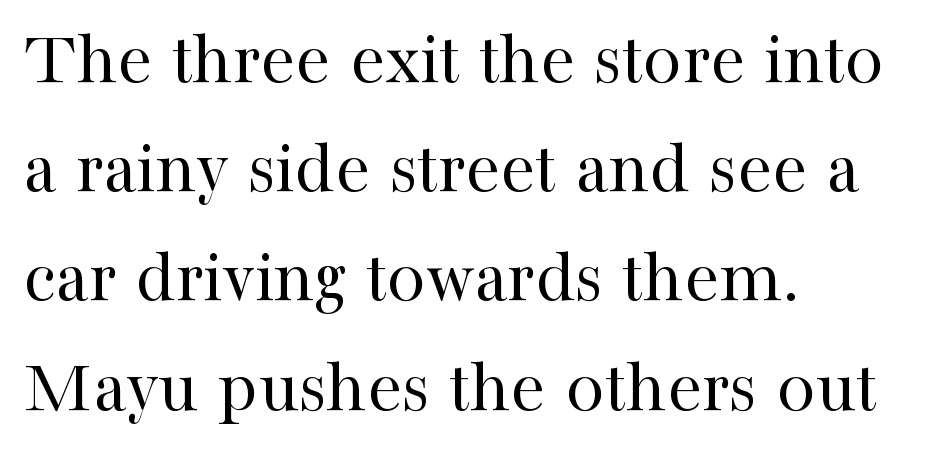
The image shows 78 px regular-weight serif type, upright; set left-aligned, normal line spacing (1.4x), normal letter spacing, not underlined; high stroke contrast and a medium x-height.
